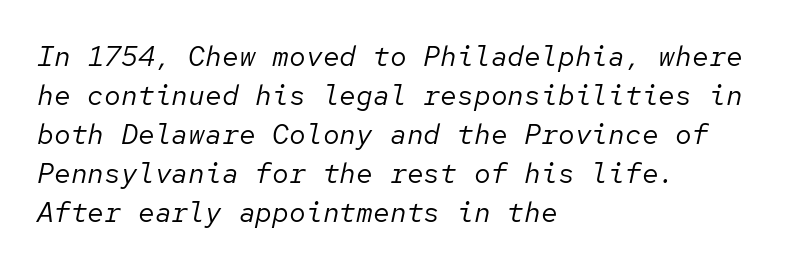
This sample keeps an unexceptional amount of space between lines. Rule under the text: the space is simply empty. Think of a typewriter: that constant character pitch is what you see here. Observe the ordinary spacing: letters are neighbours, not strangers. Quick note: italic.
